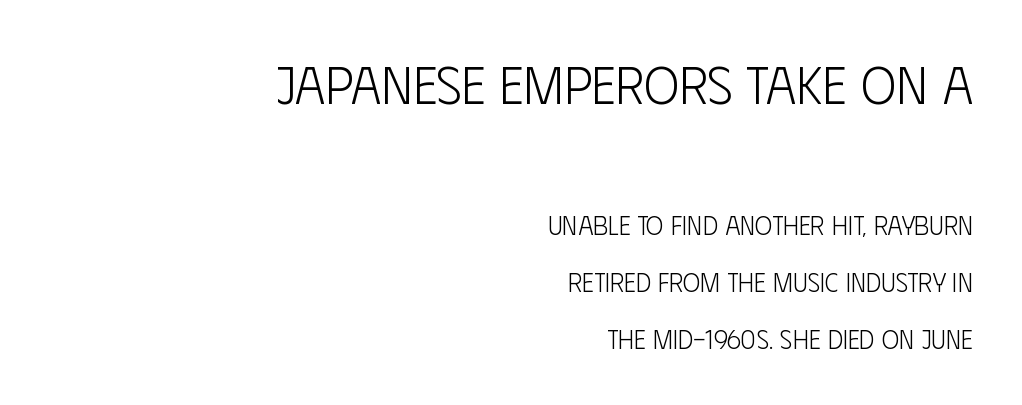
Q: Is the text bold? A: No.
Q: Is the text italic (slanted)? A: No, it is upright.
Q: Is the typeface a serif or a sans-serif typeface? A: Sans-serif.
Q: Is the text underlined? A: No.
Q: How is the paragraph aligned? A: Right-aligned.
Q: Is the spacing between letters normal or unusually wide? A: Normal.
Q: Is the spacing between lines tight, normal or loose? A: Loose.
Q: Which block of text is set in a larger size, the first (top) or the second (bottom)? A: The first (top) one.
Q: Width (condensed, normal, or wide)? A: Condensed.
Q: Stroke contrast? A: Low.
Q: x-height? A: Large.
Q: Monospaced? A: No.
